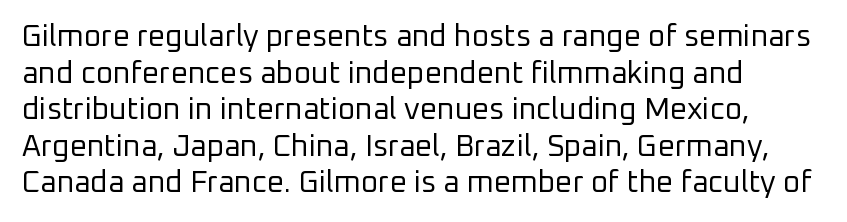
Q: Is the text bold? A: No.
Q: Is the text italic (slanted)? A: No, it is upright.
Q: Is the typeface a serif or a sans-serif typeface? A: Sans-serif.
Q: Is the text underlined? A: No.
Q: How is the paragraph aligned? A: Left-aligned.
Q: Is the spacing between letters normal or unusually wide? A: Normal.
Q: Width (condensed, normal, or wide)? A: Normal.
Q: Stroke contrast? A: Low.
Q: x-height? A: Medium.
Q: Monospaced? A: No.
